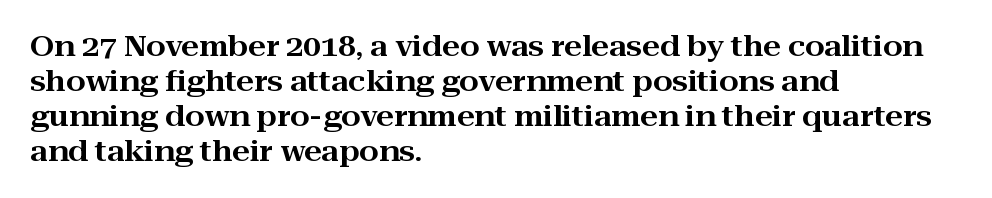
Q: Is the text italic (slanted)? A: No, it is upright.
Q: Is the typeface a serif or a sans-serif typeface? A: Serif.
Q: Is the text underlined? A: No.
Q: How is the paragraph aligned? A: Left-aligned.
Q: Is the spacing between letters normal or unusually wide? A: Normal.
Q: Is the spacing between lines tight, normal or loose? A: Normal.
Q: Width (condensed, normal, or wide)? A: Wide.
Q: Stroke contrast? A: High.
Q: x-height? A: Medium.
Q: Monospaced? A: No.
